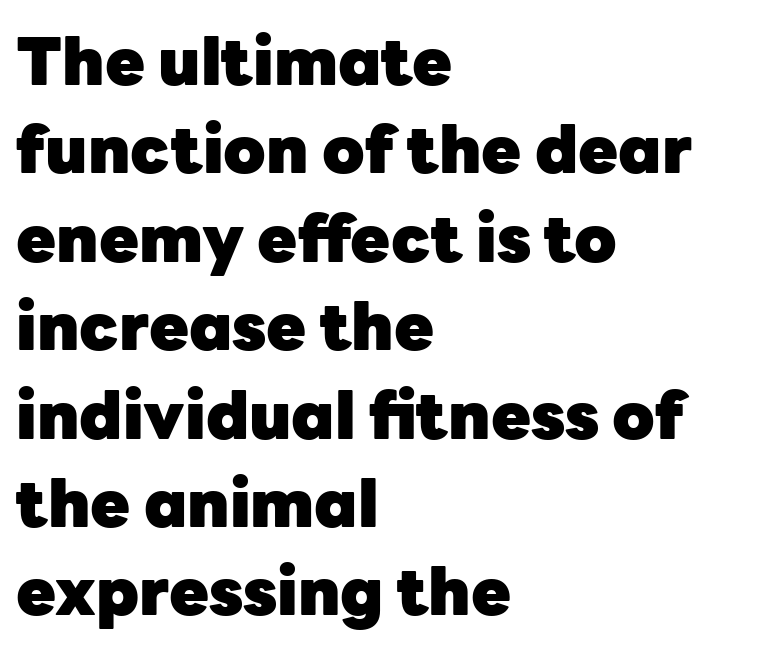
{"serif": "no", "italic": "no", "bold": "yes", "weight": "heavy", "width": "normal", "stroke_contrast": "low", "x_height": "medium", "monospaced": "no", "underline": "no", "align": "left", "line_spacing": "normal", "line_spacing_ratio": 1.36, "letter_spacing": "normal", "letter_spacing_em": 0.0, "glyph_px": 65}
